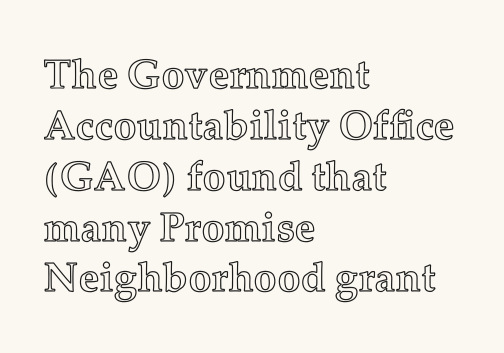
{"italic": "no", "width": "normal", "x_height": "medium", "monospaced": "no", "underline": "no", "align": "left", "line_spacing_ratio": 1.24, "letter_spacing": "normal", "letter_spacing_em": 0.0, "glyph_px": 41}
